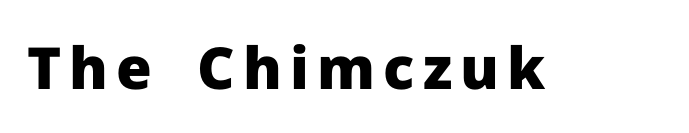
Q: Is the text bold? A: Yes.
Q: Is the text italic (slanted)? A: No, it is upright.
Q: Is the typeface a serif or a sans-serif typeface? A: Sans-serif.
Q: Is the text underlined? A: No.
Q: Width (condensed, normal, or wide)? A: Normal.
Q: Stroke contrast? A: Low.
Q: x-height? A: Medium.
Q: Monospaced? A: No.
